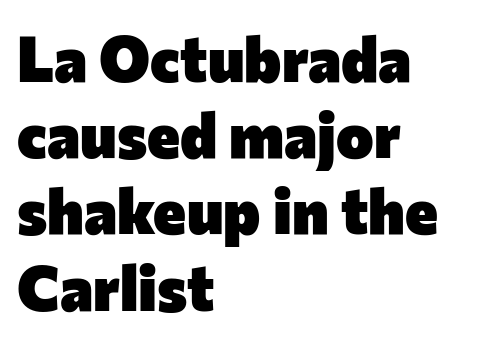
Q: Is the text bold? A: Yes.
Q: Is the text italic (slanted)? A: No, it is upright.
Q: Is the typeface a serif or a sans-serif typeface? A: Sans-serif.
Q: Is the text underlined? A: No.
Q: How is the paragraph aligned? A: Left-aligned.
Q: Is the spacing between letters normal or unusually wide? A: Normal.
Q: Width (condensed, normal, or wide)? A: Normal.
Q: Stroke contrast? A: Low.
Q: x-height? A: Medium.
Q: Monospaced? A: No.
